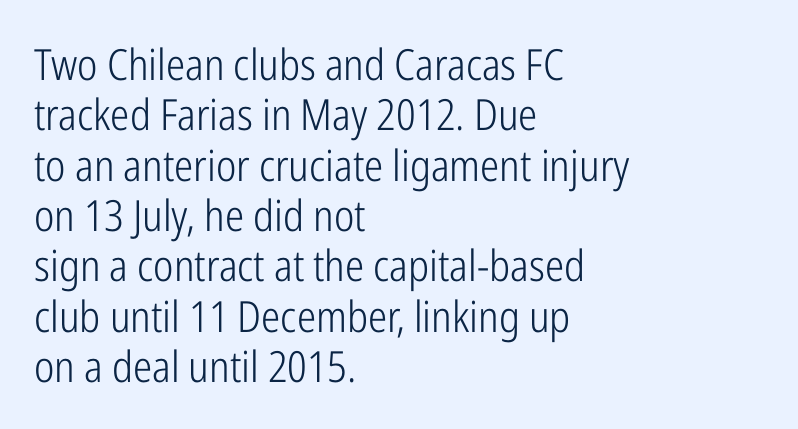
The image shows 43 px light, condensed sans-serif type, upright; set left-aligned, line spacing 1.17x, normal letter spacing, not underlined; low stroke contrast and a medium x-height.
